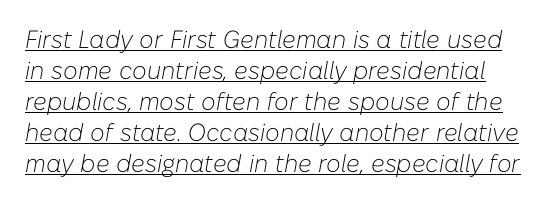
{"italic": "yes", "lean": "right", "slant_degrees": 10, "bold": "no", "underline": "yes", "line_spacing_ratio": 1.24, "letter_spacing": "normal", "letter_spacing_em": 0.0, "glyph_px": 25}
